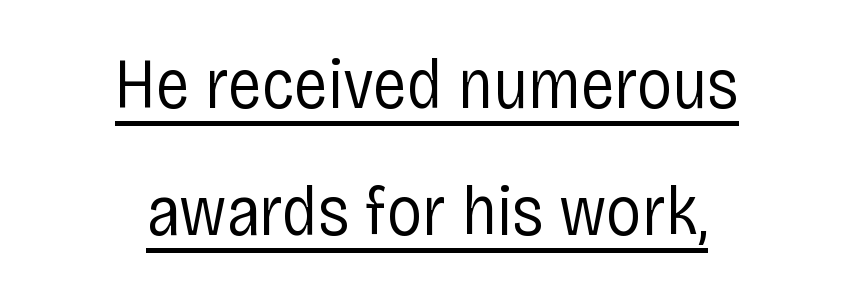
The image shows 70 px regular-weight, condensed sans-serif type, upright; set centered, line spacing 1.82x, normal letter spacing, underlined; low stroke contrast and a large x-height.
